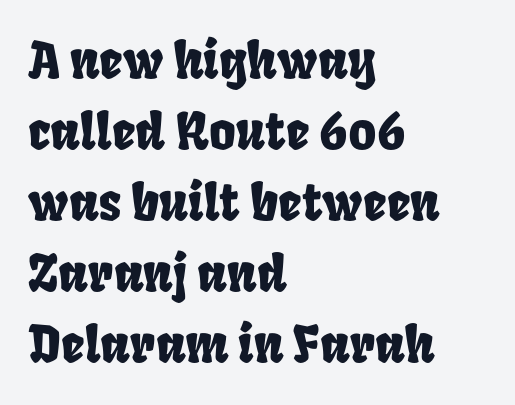
{"width": "condensed", "stroke_contrast": "low", "x_height": "large", "monospaced": "no", "underline": "no", "align": "left", "line_spacing": "normal", "line_spacing_ratio": 1.39, "letter_spacing": "normal", "letter_spacing_em": 0.0, "glyph_px": 51}
